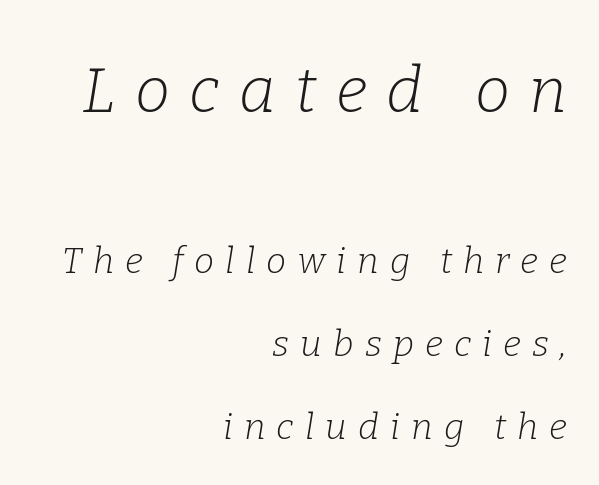
The image shows 63 px light serif type, italic (leaning right); set right-aligned, loose line spacing (2.3x), unusually wide letter spacing (+0.31 em), not underlined; the first (top) block is 1.75x larger; low stroke contrast and a medium x-height.
